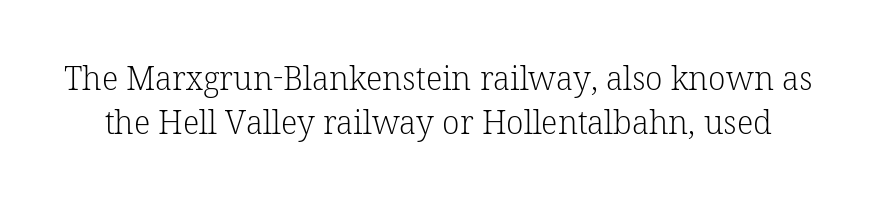
The image shows 32 px light serif type, upright; set normal line spacing (1.39x), normal letter spacing, not underlined; low stroke contrast and a medium x-height.
